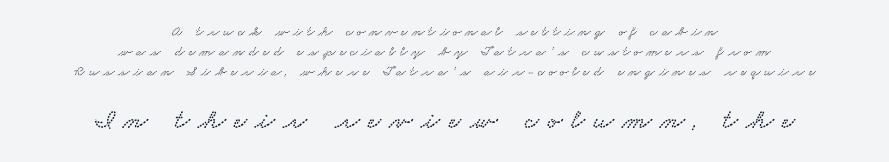
The image shows 28 px wide serif type; set centered, normal line spacing (1.44x), unusually wide letter spacing (+0.3 em), not underlined; the second (bottom) block is 2.0x larger; low stroke contrast and a small x-height.
